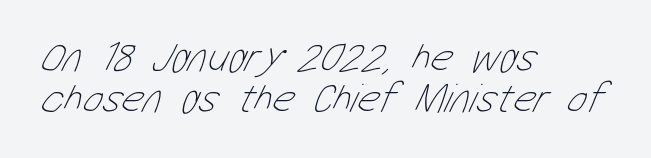
Compared with typical body copy, the letter spacing here is the same. Stroke thickness stays within the range of a standard reading face or lighter. Vertical spacing — tight. Decoration check: the copy has no underline. Looks like regular typesetting: each glyph gets only the width it needs. One-word summary of the alignment: left.
